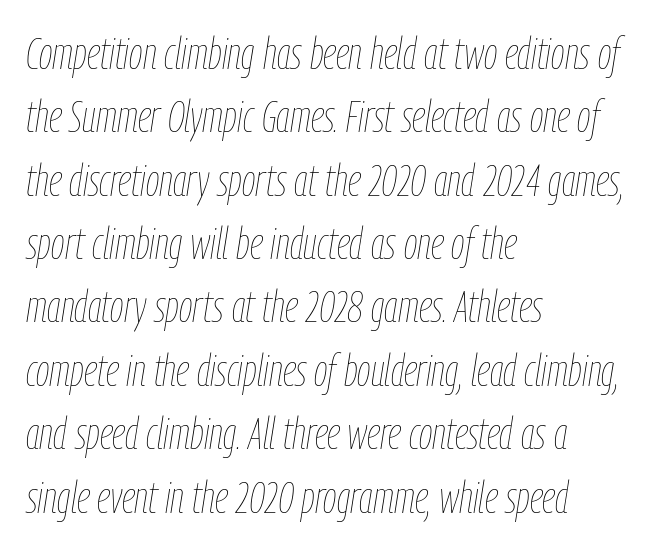
{"italic": "yes", "lean": "right", "slant_degrees": 9, "bold": "no", "weight": "thin", "width": "condensed", "stroke_contrast": "low", "x_height": "medium", "monospaced": "no", "underline": "no", "align": "left", "line_spacing": "normal", "line_spacing_ratio": 1.44, "letter_spacing": "normal", "letter_spacing_em": 0.0, "glyph_px": 44}
